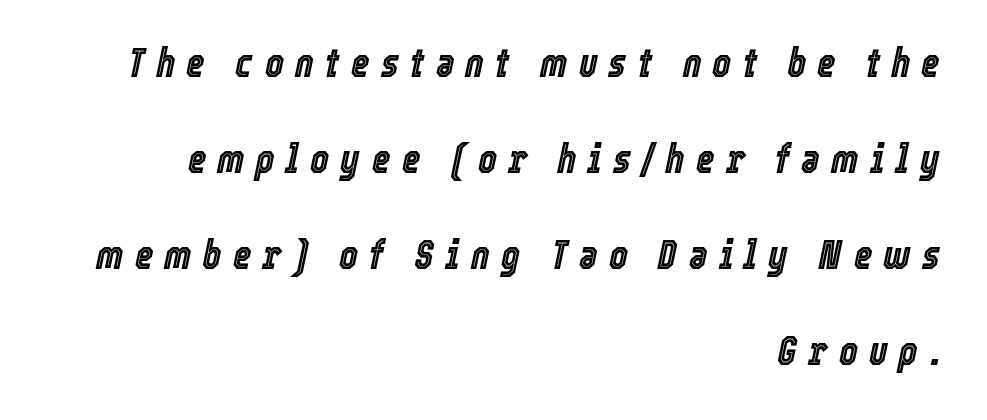
Quick note: italic. The block of text is sparse from top to bottom, with ample space between rows. The letters are spread apart with noticeably loose tracking. Horizontally, the lines are justified to the trailing edge only.
